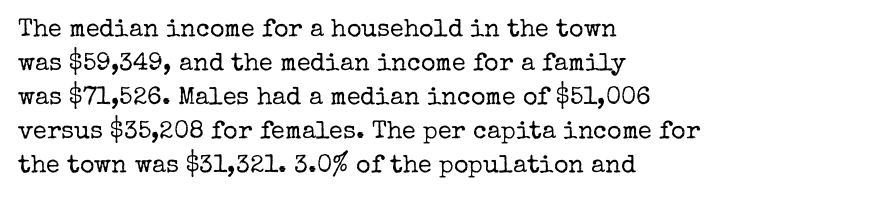
The image shows 25 px text type, upright; set left-aligned, normal line spacing (1.36x), normal letter spacing, not underlined.
